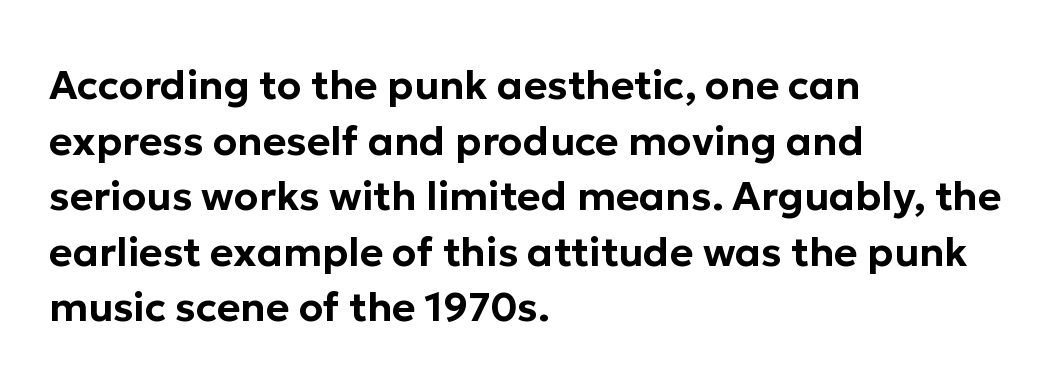
You could not count columns in this text — the font is proportionally spaced. Do the letters lean? They stand straight. Reading down the column, the eye jumps a familiar distance to each next line. Just letters on the line, the space beneath them empty.
